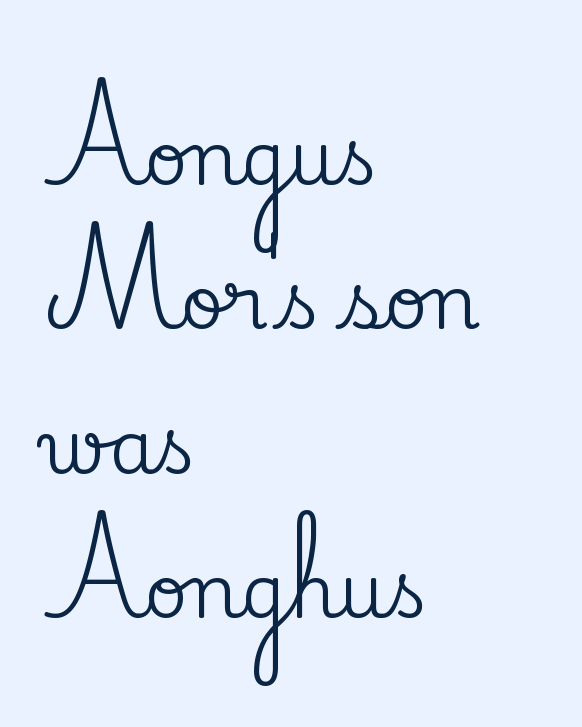
{"serif": "yes", "italic": "no", "width": "normal", "stroke_contrast": "medium", "x_height": "small", "monospaced": "no", "underline": "no", "align": "left", "line_spacing": "loose", "line_spacing_ratio": 1.95, "letter_spacing": "normal", "letter_spacing_em": 0.0, "glyph_px": 74}
